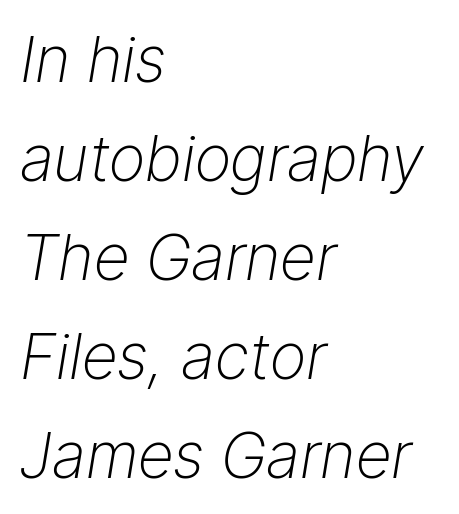
Check under the words: just untouched page. Quick note: interline space is typical. Visually the block forms a straight wall on the left and a jagged coastline on the right. Is this a heavy cut? Hardly; it is regular or lighter.
